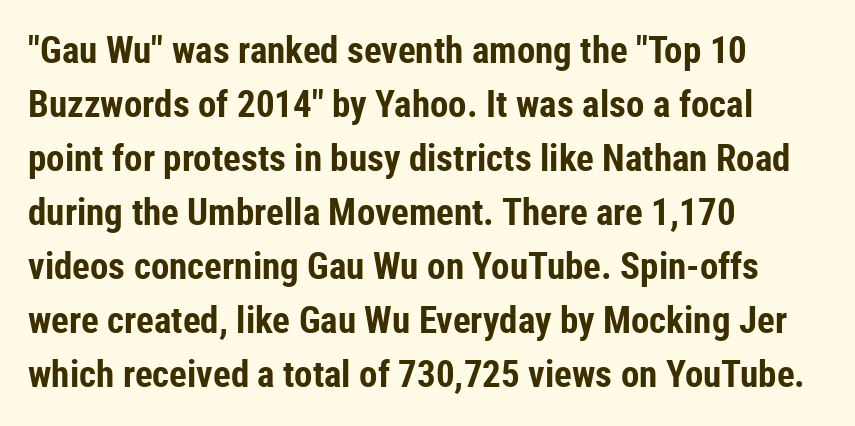
{"serif": "no", "italic": "no", "bold": "yes", "weight": "bold", "width": "condensed", "stroke_contrast": "low", "x_height": "medium", "monospaced": "no", "underline": "no", "align": "left", "line_spacing": "normal", "line_spacing_ratio": 1.46, "letter_spacing": "normal", "letter_spacing_em": 0.0, "glyph_px": 37}
